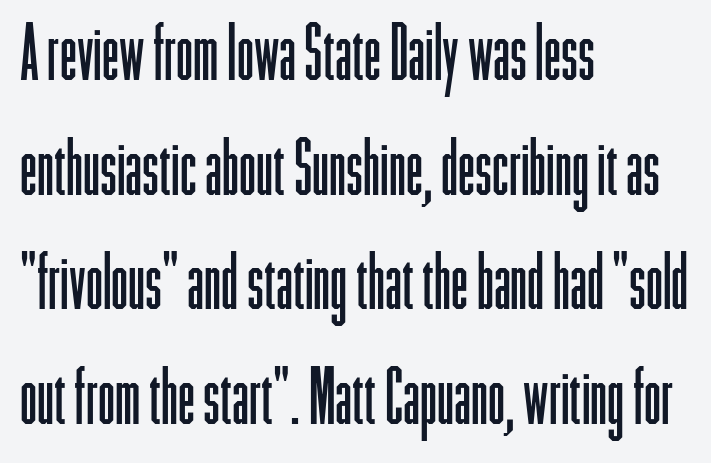
Q: Is the text bold? A: No.
Q: Is the text italic (slanted)? A: No, it is upright.
Q: Is the typeface a serif or a sans-serif typeface? A: Sans-serif.
Q: Is the text underlined? A: No.
Q: How is the paragraph aligned? A: Left-aligned.
Q: Is the spacing between letters normal or unusually wide? A: Normal.
Q: Is the spacing between lines tight, normal or loose? A: Normal.
Q: Width (condensed, normal, or wide)? A: Condensed.
Q: Stroke contrast? A: Low.
Q: x-height? A: Medium.
Q: Monospaced? A: No.
